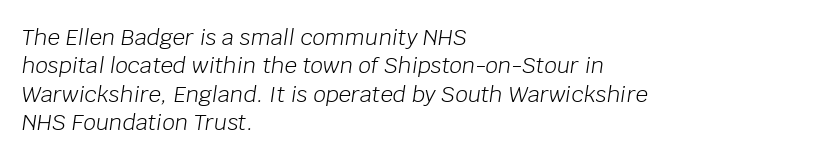
{"italic": "yes", "lean": "right", "slant_degrees": 8, "bold": "no", "underline": "no", "align": "left", "line_spacing": "normal", "line_spacing_ratio": 1.29, "letter_spacing": "normal", "letter_spacing_em": 0.0, "glyph_px": 22}
